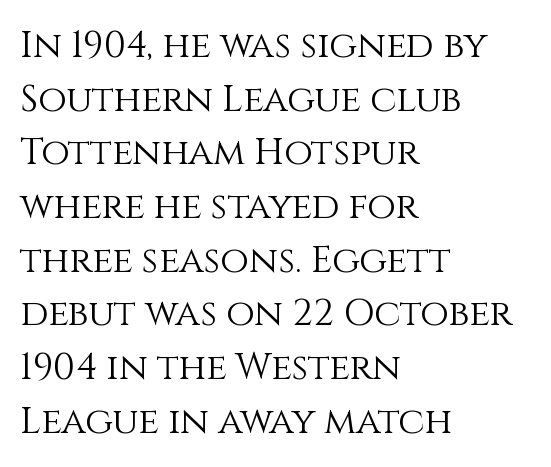
{"italic": "no", "bold": "no", "weight": "light", "width": "normal", "stroke_contrast": "medium", "x_height": "large", "monospaced": "no", "underline": "no", "align": "left", "line_spacing": "normal", "line_spacing_ratio": 1.45, "letter_spacing": "normal", "letter_spacing_em": 0.0, "glyph_px": 37}
